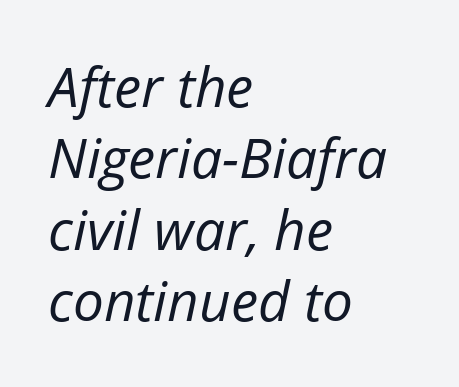
Q: Is the text bold? A: No.
Q: Is the text italic (slanted)? A: Yes, it leans right by about 12 degrees.
Q: Is the text underlined? A: No.
Q: How is the paragraph aligned? A: Left-aligned.
Q: Is the spacing between letters normal or unusually wide? A: Normal.
Q: Is the spacing between lines tight, normal or loose? A: Normal.
Q: Width (condensed, normal, or wide)? A: Normal.
Q: Stroke contrast? A: Low.
Q: x-height? A: Medium.
Q: Monospaced? A: No.
